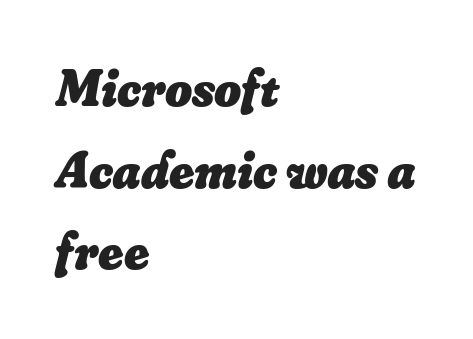
Q: Is the text bold? A: Yes.
Q: Is the text italic (slanted)? A: Yes, it leans right by about 16 degrees.
Q: Is the text underlined? A: No.
Q: How is the paragraph aligned? A: Left-aligned.
Q: Is the spacing between letters normal or unusually wide? A: Normal.
Q: Is the spacing between lines tight, normal or loose? A: Normal.
Q: Width (condensed, normal, or wide)? A: Normal.
Q: Stroke contrast? A: Low.
Q: x-height? A: Small.
Q: Monospaced? A: No.
